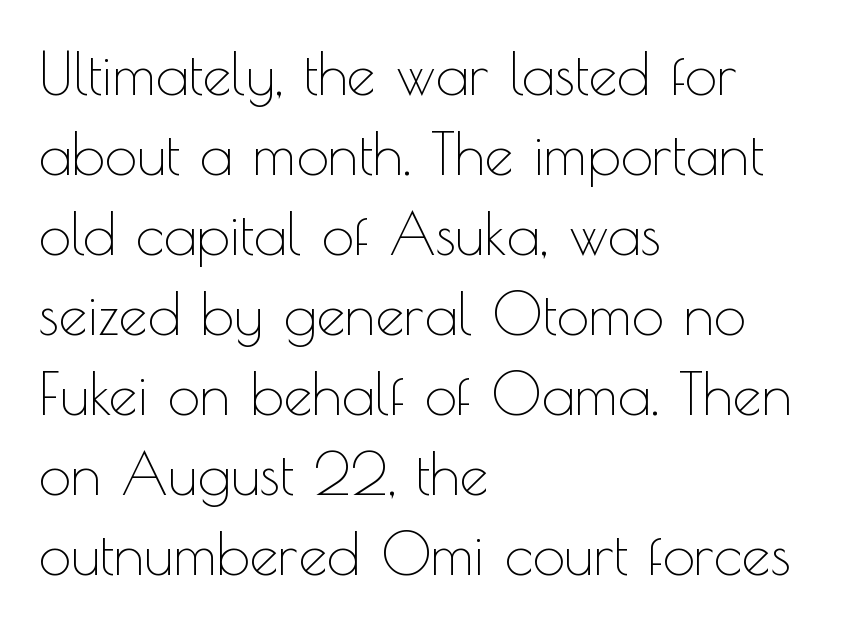
{"serif": "no", "italic": "no", "bold": "no", "weight": "thin", "width": "normal", "x_height": "small", "monospaced": "no", "underline": "no", "align": "left", "line_spacing": "normal", "line_spacing_ratio": 1.38, "letter_spacing": "normal", "letter_spacing_em": 0.0, "glyph_px": 58}
